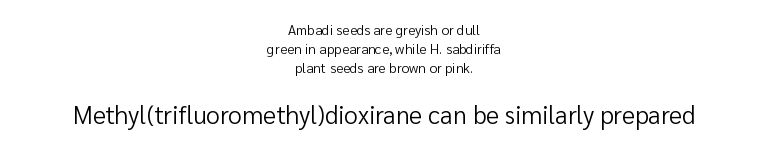
The image shows 25 px text type, upright; set centered, normal line spacing (1.36x), normal letter spacing, not underlined; the second (bottom) block is 1.79x larger.
